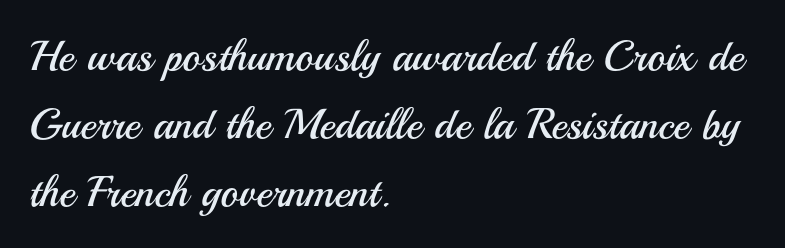
The image shows 43 px regular-weight sans-serif type; set left-aligned, normal line spacing (1.58x), normal letter spacing, not underlined; medium stroke contrast and a small x-height.
